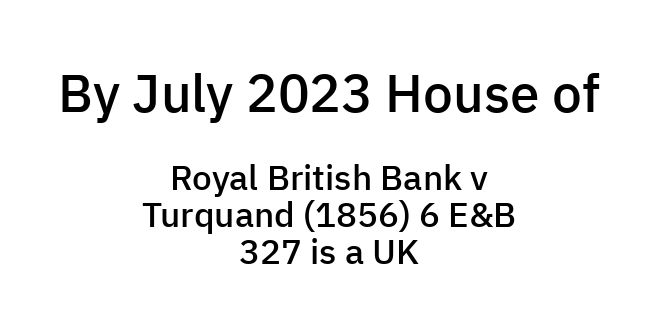
{"serif": "no", "italic": "no", "bold": "semi", "weight": "semibold", "width": "normal", "stroke_contrast": "low", "x_height": "medium", "monospaced": "no", "underline": "no", "align": "center", "line_spacing": "tight", "line_spacing_ratio": 1.05, "letter_spacing": "normal", "letter_spacing_em": 0.0, "larger_block": "first", "size_ratio": 1.51, "glyph_px": 53}
